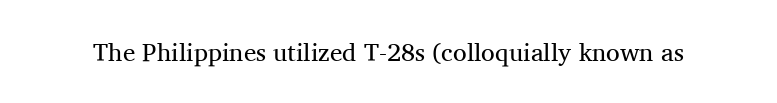
The rendering keeps characters at their native spacing. The font sits on the lighter half of the weight spectrum, regular included. Quick note: underline off. Is there any slant? The stems are plumb.
